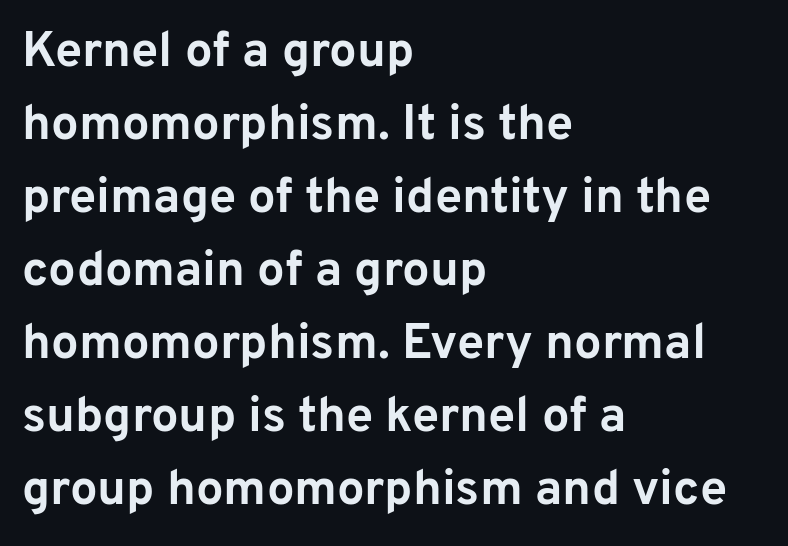
{"serif": "no", "italic": "no", "bold": "yes", "weight": "bold", "width": "normal", "stroke_contrast": "low", "x_height": "medium", "monospaced": "no", "underline": "no", "align": "left", "line_spacing": "normal", "line_spacing_ratio": 1.49, "letter_spacing": "normal", "letter_spacing_em": 0.0, "glyph_px": 49}
